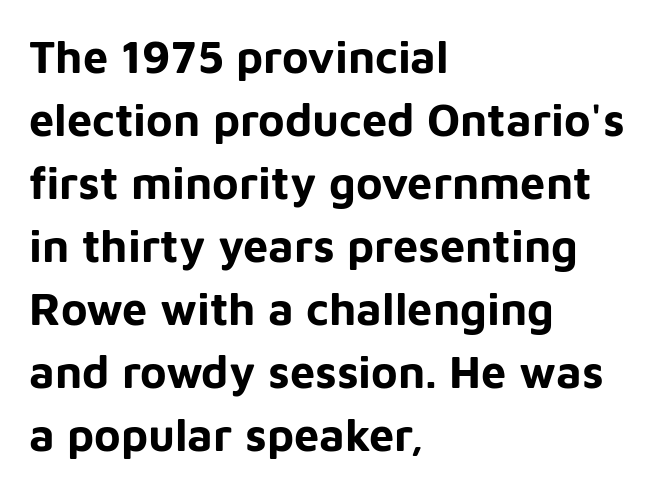
The image shows 45 px bold sans-serif type, upright; set left-aligned, normal line spacing (1.4x), normal letter spacing, not underlined; low stroke contrast and a medium x-height.
